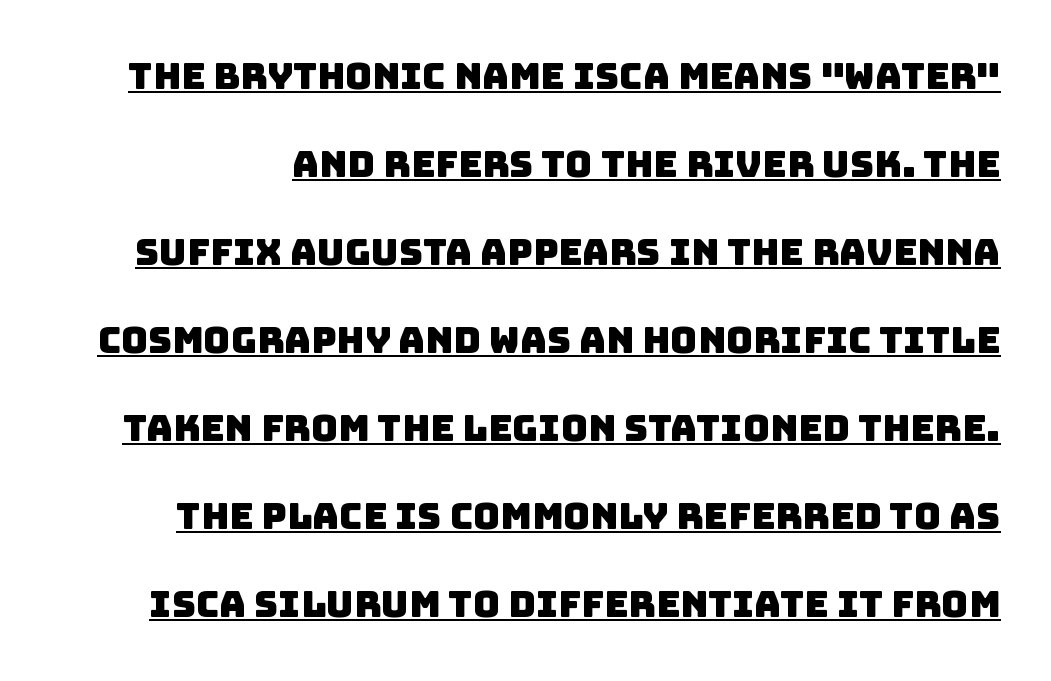
Does extra space separate the letters? No, they use regular spacing. A great deal of white space separates one row of letters from the next. Like a heading marked for emphasis, these lines bear an underscore. The typeface chosen for these lines omits serifs. This sample has the flowing, uneven cadence of proportional lettering.
